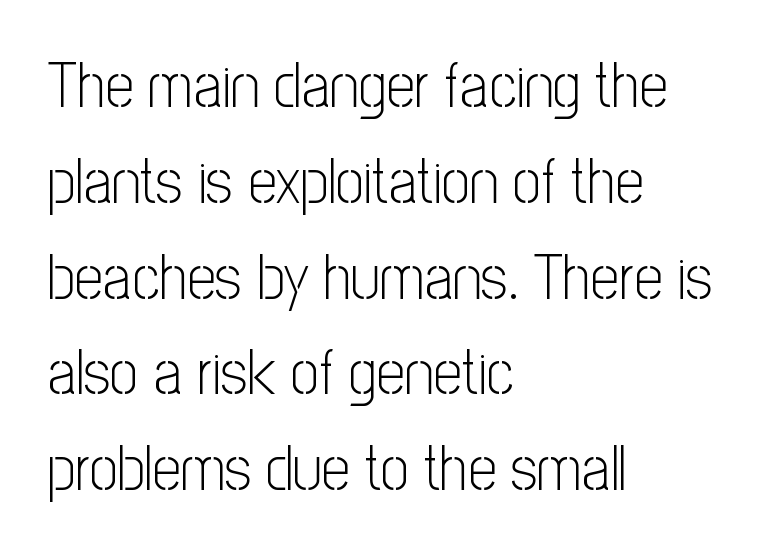
The image shows 63 px light, condensed sans-serif type, upright; set left-aligned, normal line spacing (1.52x), normal letter spacing, not underlined; low stroke contrast and a medium x-height.
